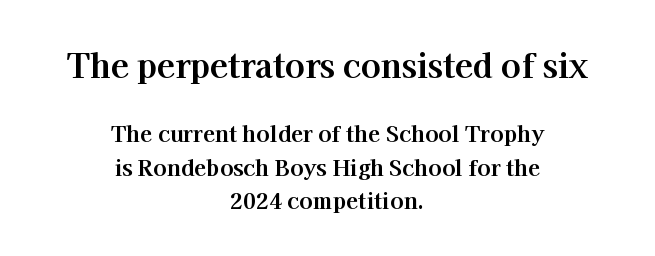
Q: Is the text bold? A: Yes.
Q: Is the text italic (slanted)? A: No, it is upright.
Q: Is the typeface a serif or a sans-serif typeface? A: Serif.
Q: Is the text underlined? A: No.
Q: How is the paragraph aligned? A: Centered.
Q: Is the spacing between letters normal or unusually wide? A: Normal.
Q: Is the spacing between lines tight, normal or loose? A: Normal.
Q: Which block of text is set in a larger size, the first (top) or the second (bottom)? A: The first (top) one.
Q: Width (condensed, normal, or wide)? A: Normal.
Q: Stroke contrast? A: High.
Q: x-height? A: Medium.
Q: Monospaced? A: No.
